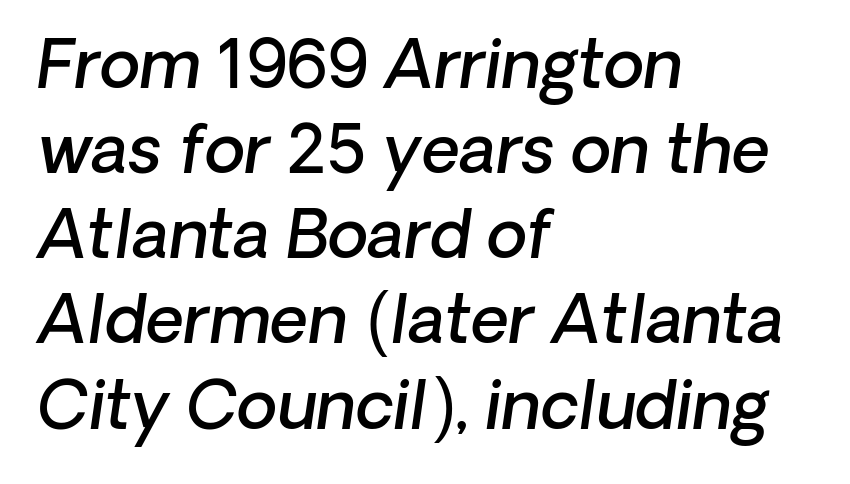
Q: Is the text bold? A: Semi-bold.
Q: Is the text italic (slanted)? A: Yes, it leans right by about 8 degrees.
Q: Is the text underlined? A: No.
Q: How is the paragraph aligned? A: Left-aligned.
Q: Is the spacing between letters normal or unusually wide? A: Normal.
Q: Is the spacing between lines tight, normal or loose? A: Normal.
Q: Width (condensed, normal, or wide)? A: Normal.
Q: Stroke contrast? A: Low.
Q: x-height? A: Medium.
Q: Monospaced? A: No.
